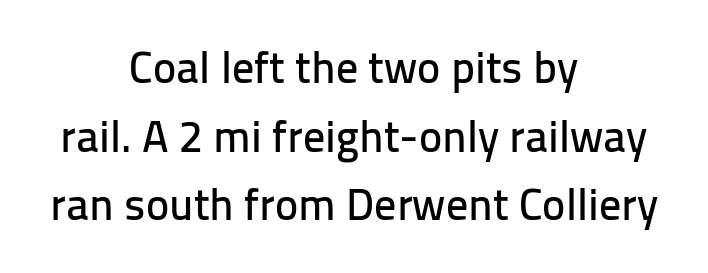
The image shows 44 px sans-serif type, upright; set centered, normal line spacing (1.56x), normal letter spacing, not underlined; low stroke contrast and a medium x-height.
